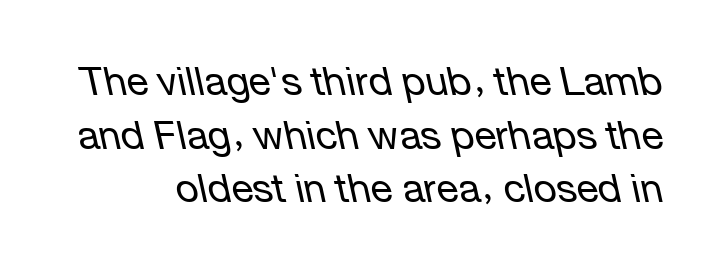
Just letters on the line, the space beneath them empty. The face used here is proportionally spaced, like ordinary book or web type. It's the slanting kind of type. Each word holds together tightly as a unit, with standard inter-letter gaps. The typeface has the unassuming heft of standard copy or less.
